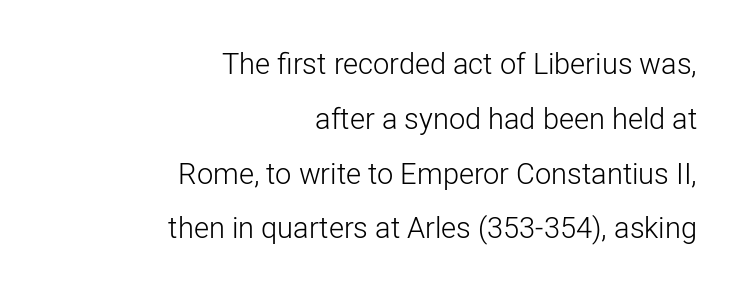
The image shows 29 px light sans-serif type, upright; set right-aligned, line spacing 1.89x, normal letter spacing, not underlined; low stroke contrast and a medium x-height.
